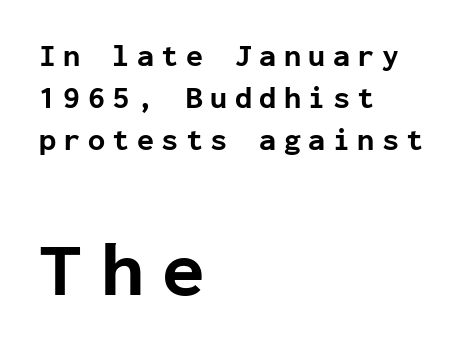
{"serif": "no", "italic": "no", "bold": "yes", "weight": "bold", "width": "normal", "stroke_contrast": "low", "x_height": "medium", "monospaced": "yes", "underline": "no", "align": "left", "line_spacing": "normal", "line_spacing_ratio": 1.36, "letter_spacing": "wide", "letter_spacing_em": 0.24, "larger_block": "second", "size_ratio": 2.52, "glyph_px": 78}
